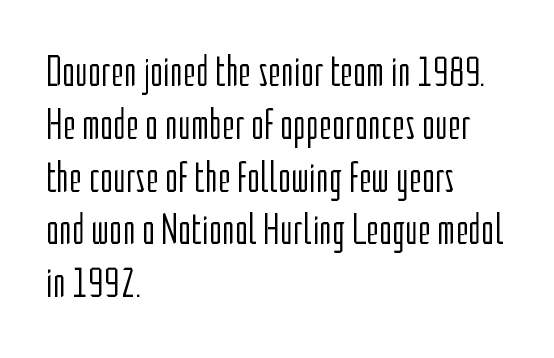
{"serif": "no", "italic": "no", "bold": "no", "weight": "light", "width": "condensed", "stroke_contrast": "low", "x_height": "medium", "monospaced": "no", "underline": "no", "align": "left", "line_spacing_ratio": 1.2, "letter_spacing": "normal", "letter_spacing_em": 0.0, "glyph_px": 44}
